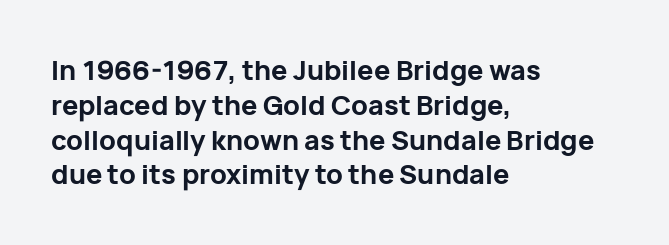
{"italic": "no", "bold": "yes", "underline": "no", "align": "left", "line_spacing": "normal", "line_spacing_ratio": 1.29, "letter_spacing": "normal", "letter_spacing_em": 0.0, "glyph_px": 27}
